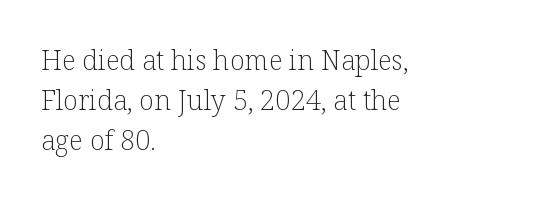
{"italic": "no", "bold": "no", "underline": "no", "align": "left", "line_spacing": "normal", "line_spacing_ratio": 1.49, "letter_spacing": "normal", "letter_spacing_em": 0.0, "glyph_px": 27}
